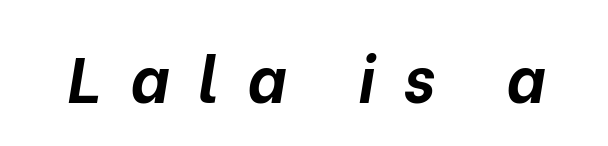
Q: Is the text bold? A: Yes.
Q: Is the text italic (slanted)? A: Yes, it leans right by about 10 degrees.
Q: Is the text underlined? A: No.
Q: Is the spacing between letters normal or unusually wide? A: Unusually wide.
Q: Width (condensed, normal, or wide)? A: Normal.
Q: Stroke contrast? A: Low.
Q: x-height? A: Medium.
Q: Monospaced? A: No.
